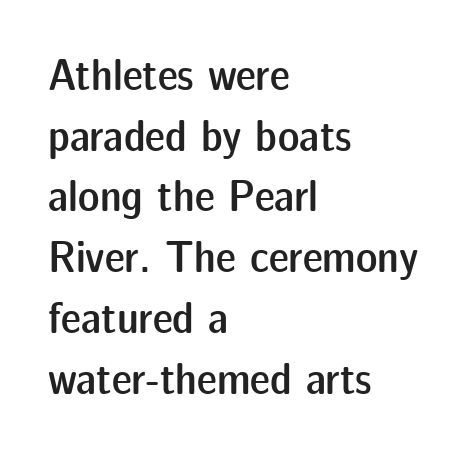
A somewhat darkened texture: the type is semibold rather than bold. Vertically, the passage feels balanced, rows spaced as you'd expect. The rendering anchors every line to the left-hand side. Is the letter spacing exaggerated? No — it looks like the ordinary default. These lines were composed using upright roman letters. The rendering uses natural spacing where letterforms have individual widths.
